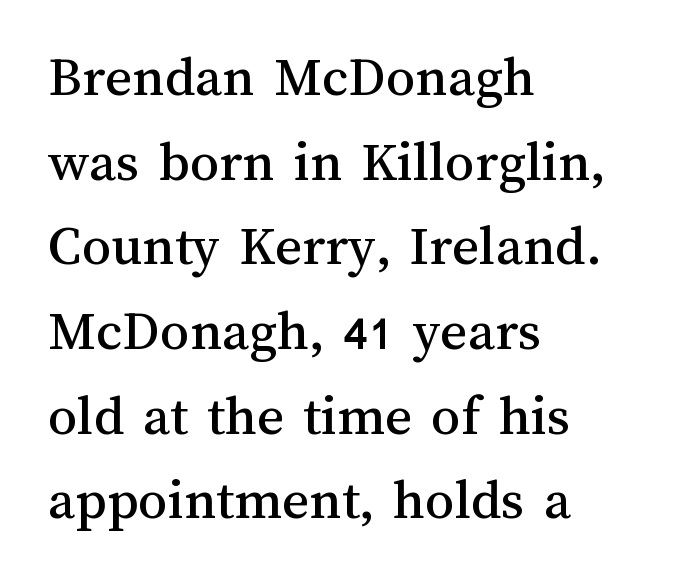
The image shows 58 px text type, upright; set left-aligned, normal line spacing (1.46x), normal letter spacing, not underlined; medium stroke contrast and a medium x-height.
